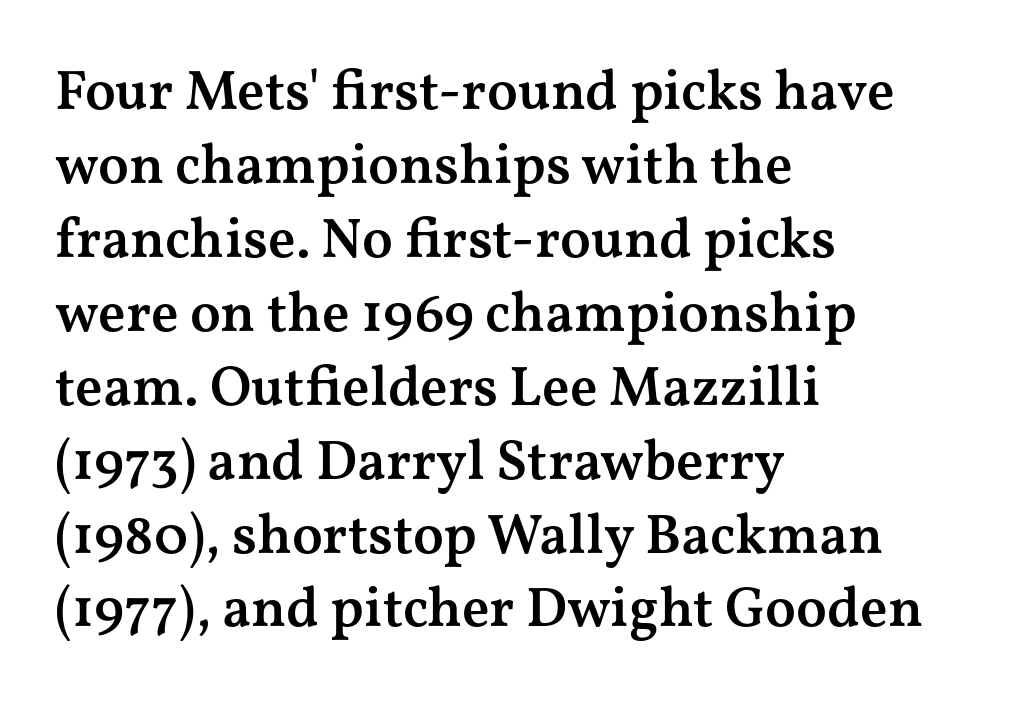
Q: Is the text bold? A: Semi-bold.
Q: Is the text italic (slanted)? A: No, it is upright.
Q: Is the typeface a serif or a sans-serif typeface? A: Serif.
Q: Is the text underlined? A: No.
Q: How is the paragraph aligned? A: Left-aligned.
Q: Is the spacing between letters normal or unusually wide? A: Normal.
Q: Is the spacing between lines tight, normal or loose? A: Normal.
Q: Width (condensed, normal, or wide)? A: Wide.
Q: Stroke contrast? A: Medium.
Q: x-height? A: Medium.
Q: Monospaced? A: No.
